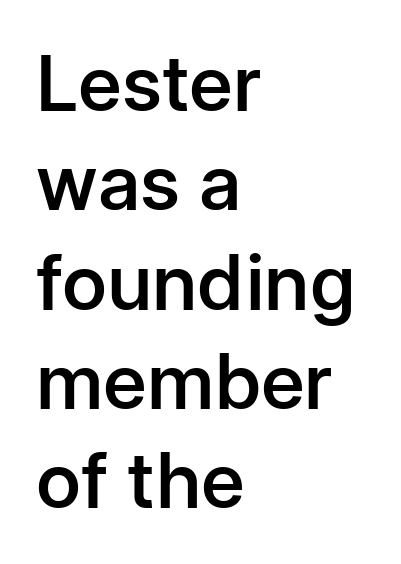
This is roman type, the default non-slanted kind. Stems and bowls a touch heavier than normal — semibold. Regular leading. Which margin do the lines hug? The left one — the right edge is uneven.
